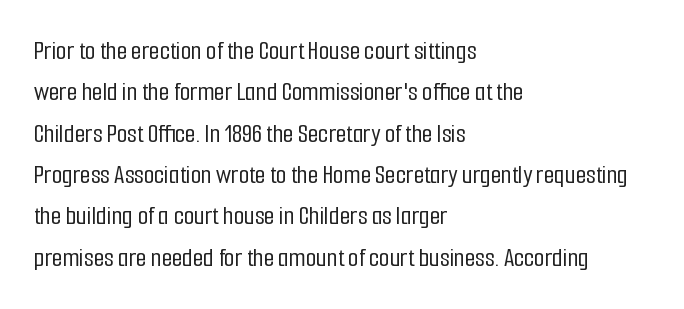
Q: Is the text italic (slanted)? A: No, it is upright.
Q: Is the text underlined? A: No.
Q: How is the paragraph aligned? A: Left-aligned.
Q: Is the spacing between letters normal or unusually wide? A: Normal.
Q: Is the spacing between lines tight, normal or loose? A: Normal.
